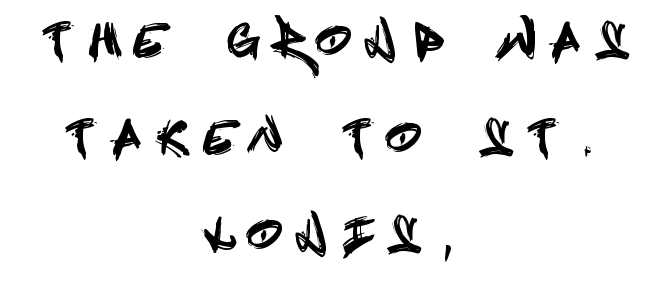
Short and long lines alike share a common midpoint. The specimen omits any rule beneath the text block's lines. What kind of face is this? One without serifs — a sans. Look at the tracking — it's clearly loosened, letters drifting apart.
